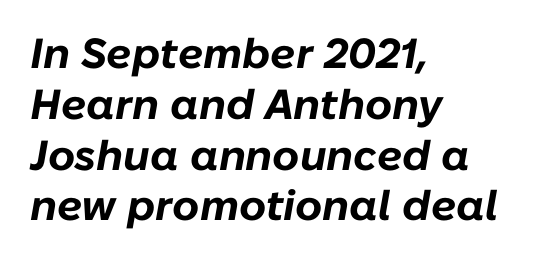
{"italic": "yes", "lean": "right", "slant_degrees": 10, "bold": "yes", "weight": "bold", "width": "normal", "stroke_contrast": "low", "x_height": "medium", "monospaced": "no", "underline": "no", "align": "left", "line_spacing_ratio": 1.21, "letter_spacing": "normal", "letter_spacing_em": 0.0, "glyph_px": 42}
